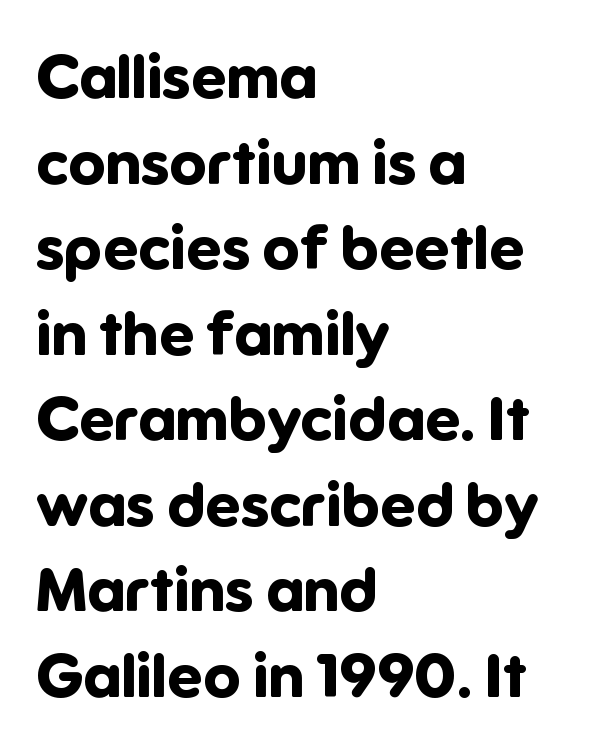
Q: Is the text bold? A: Yes.
Q: Is the text italic (slanted)? A: No, it is upright.
Q: Is the typeface a serif or a sans-serif typeface? A: Sans-serif.
Q: Is the text underlined? A: No.
Q: How is the paragraph aligned? A: Left-aligned.
Q: Is the spacing between letters normal or unusually wide? A: Normal.
Q: Is the spacing between lines tight, normal or loose? A: Normal.
Q: Width (condensed, normal, or wide)? A: Normal.
Q: Stroke contrast? A: Low.
Q: x-height? A: Medium.
Q: Monospaced? A: No.
